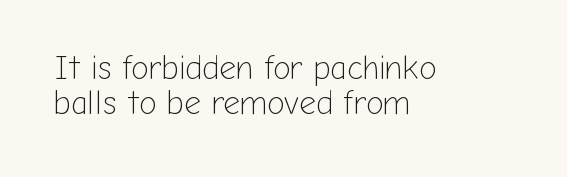
The image shows 33 px light sans-serif type, upright; set left-aligned, tight line spacing (1.06x), normal letter spacing, not underlined; low stroke contrast and a medium x-height.
